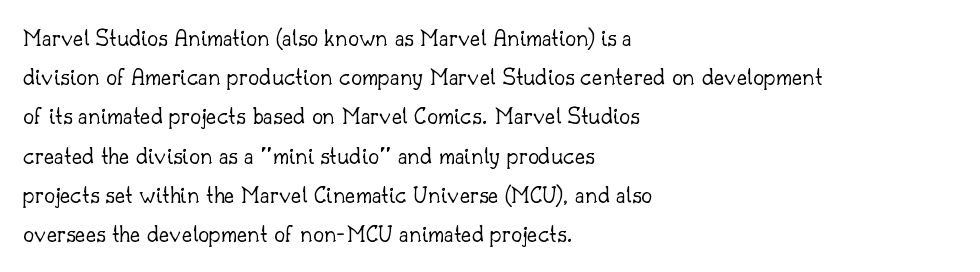
Q: Is the text bold? A: No.
Q: Is the text italic (slanted)? A: No, it is upright.
Q: Is the text underlined? A: No.
Q: How is the paragraph aligned? A: Left-aligned.
Q: Is the spacing between letters normal or unusually wide? A: Normal.
Q: Is the spacing between lines tight, normal or loose? A: Normal.
